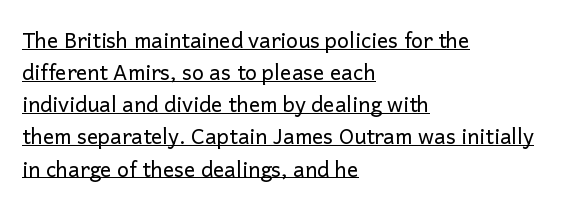
Q: Is the text bold? A: No.
Q: Is the text italic (slanted)? A: No, it is upright.
Q: Is the text underlined? A: Yes.
Q: How is the paragraph aligned? A: Left-aligned.
Q: Is the spacing between letters normal or unusually wide? A: Normal.
Q: Is the spacing between lines tight, normal or loose? A: Normal.
